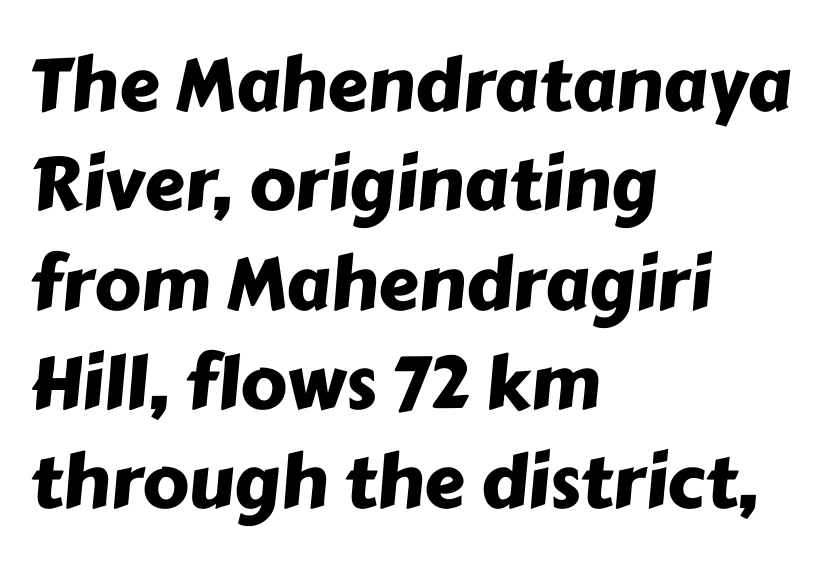
{"serif": "no", "width": "normal", "stroke_contrast": "low", "x_height": "medium", "monospaced": "no", "underline": "no", "align": "left", "line_spacing": "normal", "line_spacing_ratio": 1.36, "letter_spacing": "normal", "letter_spacing_em": 0.0, "glyph_px": 73}
